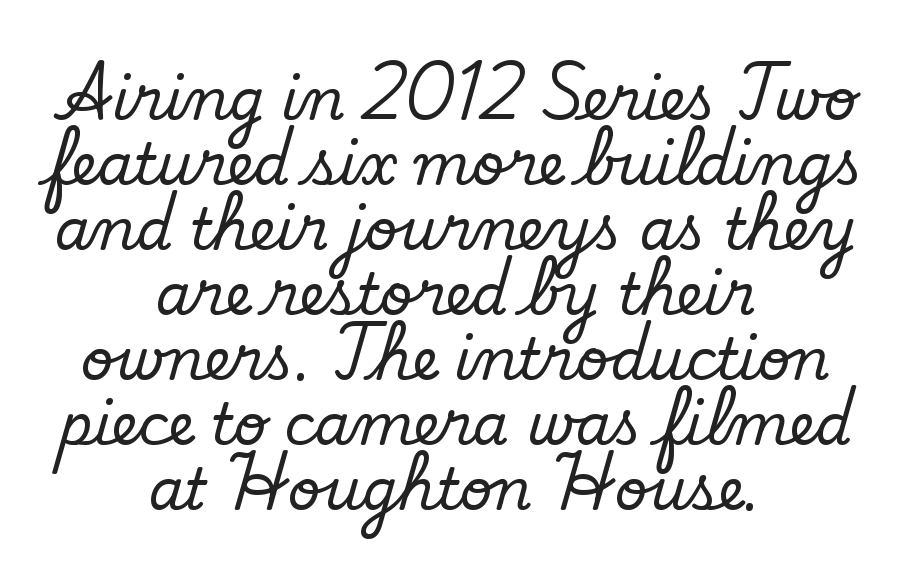
Q: Is the text italic (slanted)? A: Yes.
Q: Is the typeface a serif or a sans-serif typeface? A: Serif.
Q: Is the text underlined? A: No.
Q: How is the paragraph aligned? A: Centered.
Q: Is the spacing between letters normal or unusually wide? A: Normal.
Q: Is the spacing between lines tight, normal or loose? A: Tight.
Q: Width (condensed, normal, or wide)? A: Normal.
Q: Stroke contrast? A: Low.
Q: x-height? A: Small.
Q: Monospaced? A: No.
